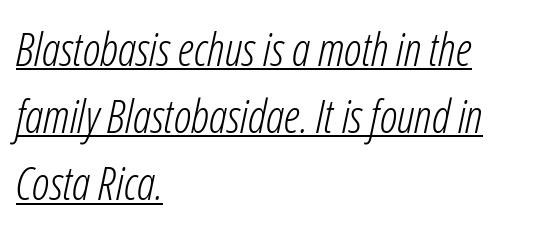
The image shows 46 px light, condensed type, italic (leaning right); set left-aligned, normal line spacing (1.46x), normal letter spacing, underlined; low stroke contrast and a medium x-height.
